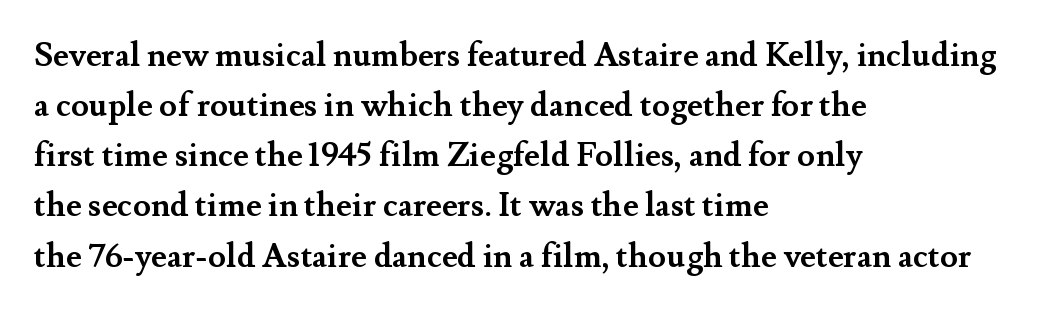
Posture: vertical. All the whitespace from short lines collects on the right. How are the letters spaced? Ordinarily, with no added tracking. Heft: maximum for text — a bold. Lines of text with bare space underneath.
